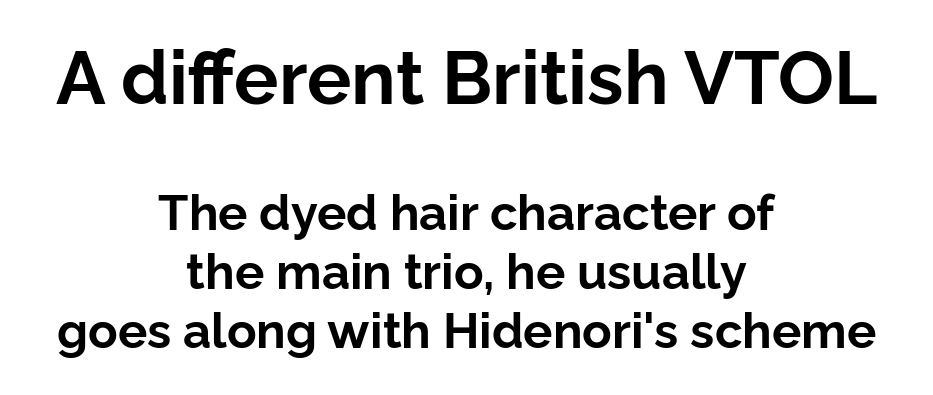
{"serif": "no", "italic": "no", "bold": "yes", "weight": "bold", "width": "normal", "stroke_contrast": "low", "x_height": "medium", "monospaced": "no", "underline": "no", "align": "center", "line_spacing_ratio": 1.21, "letter_spacing": "normal", "letter_spacing_em": 0.0, "larger_block": "first", "size_ratio": 1.51, "glyph_px": 74}
